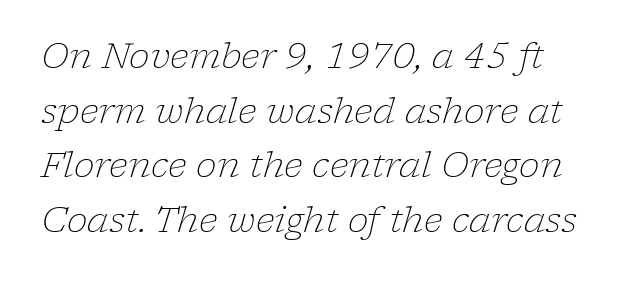
Q: Is the text bold? A: No.
Q: Is the text italic (slanted)? A: Yes, it leans right by about 17 degrees.
Q: Is the typeface a serif or a sans-serif typeface? A: Serif.
Q: Is the text underlined? A: No.
Q: Is the spacing between letters normal or unusually wide? A: Normal.
Q: Is the spacing between lines tight, normal or loose? A: Normal.
Q: Width (condensed, normal, or wide)? A: Normal.
Q: Stroke contrast? A: Low.
Q: x-height? A: Medium.
Q: Monospaced? A: No.
